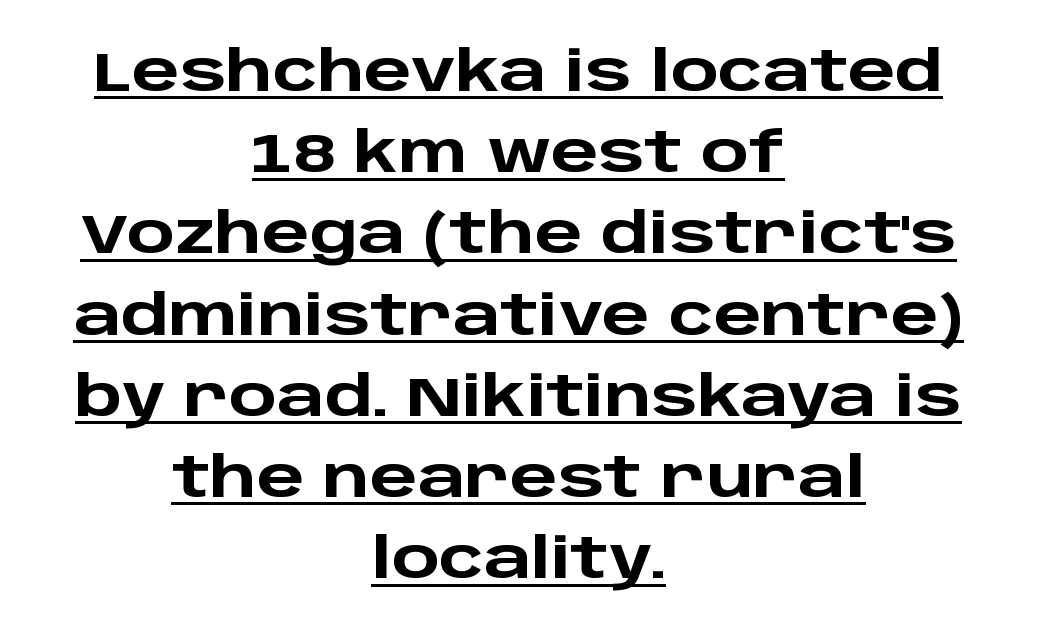
{"serif": "no", "italic": "no", "bold": "yes", "weight": "heavy", "width": "wide", "stroke_contrast": "low", "x_height": "large", "monospaced": "no", "underline": "yes", "align": "center", "line_spacing": "normal", "line_spacing_ratio": 1.45, "letter_spacing": "normal", "letter_spacing_em": 0.0, "glyph_px": 56}
